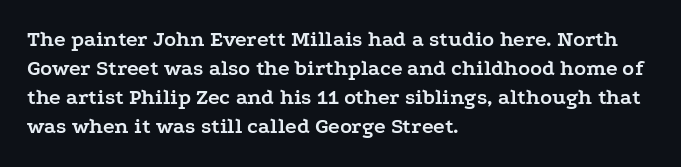
I'd describe the lettering as bold — thick and assertive. Line starts are locked; line ends wander. Nope, not italic — everything's standing straight. Only glyphs here, with clear space below each row.
